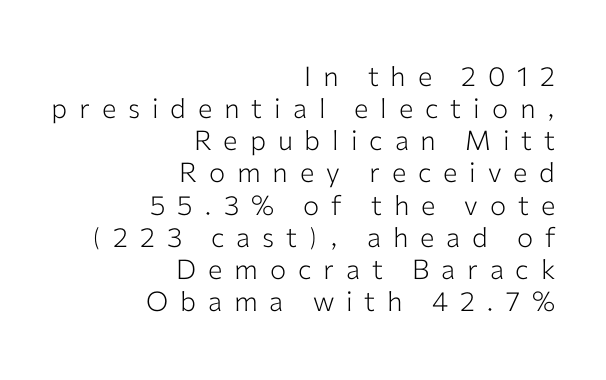
The image shows 27 px text type, upright; set right-aligned, line spacing 1.19x, unusually wide letter spacing (+0.44 em), not underlined.
